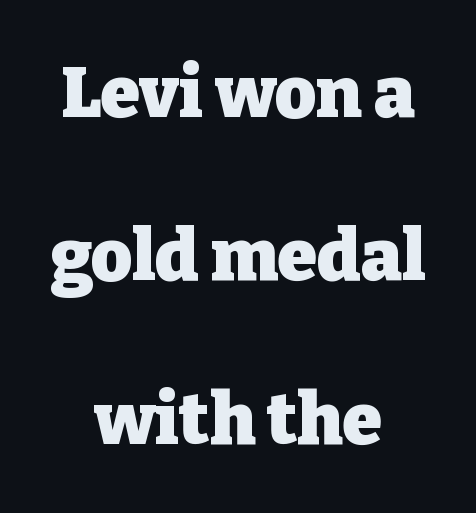
How would I describe the line gaps? Wide and relaxed. Compared with a flush-left layout, this one balances lines on the center instead. Each glyph is drawn with heavy, bold strokes. The gaps between neighbouring characters are ordinary and unremarkable.
